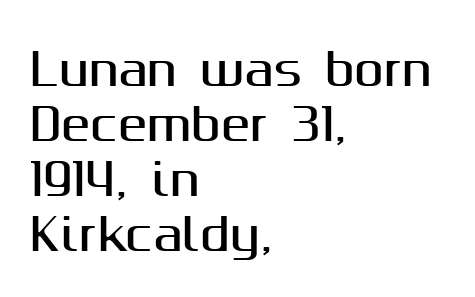
The letters stand straight up with perfectly vertical stems. The text block is weighted toward the left margin, trailing off unevenly rightward. Check where the strokes stop: nothing finishes them off — pure sans. Lines of text with bare space underneath.
